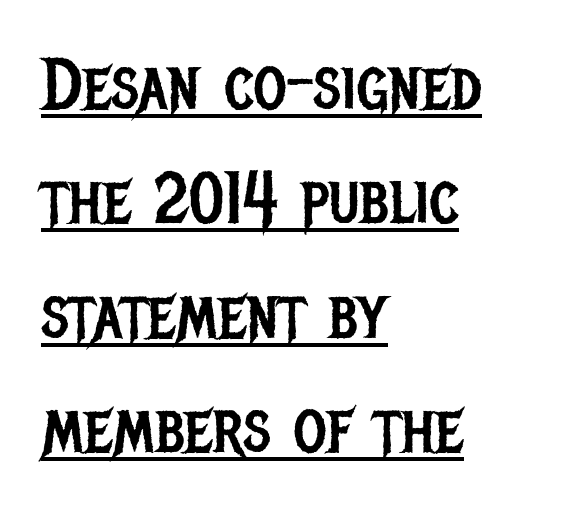
Horizontally, the lines are justified to the leading edge only. Is this a sans? Yes — the strokes have no serifs. Letters have the restrained weight of plain body copy at most. Style check: upright.
